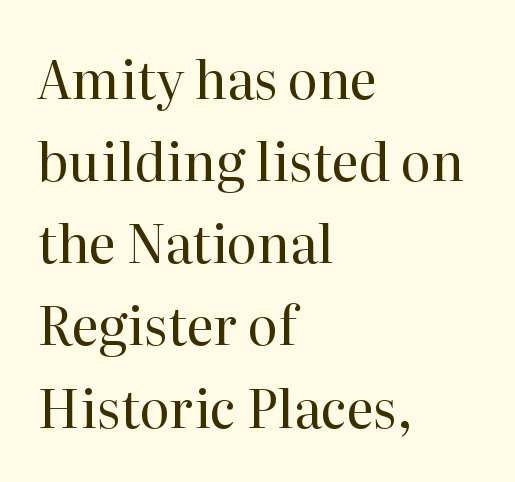
Q: Is the text bold? A: No.
Q: Is the text italic (slanted)? A: No, it is upright.
Q: Is the typeface a serif or a sans-serif typeface? A: Serif.
Q: Is the text underlined? A: No.
Q: How is the paragraph aligned? A: Left-aligned.
Q: Is the spacing between letters normal or unusually wide? A: Normal.
Q: Is the spacing between lines tight, normal or loose? A: Normal.
Q: Width (condensed, normal, or wide)? A: Normal.
Q: Stroke contrast? A: High.
Q: x-height? A: Medium.
Q: Monospaced? A: No.
